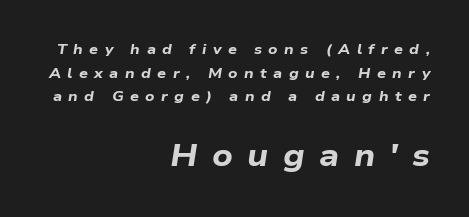
The image shows 31 px bold, wide type, italic (leaning right); set right-aligned, normal line spacing (1.68x), unusually wide letter spacing (+0.46 em), not underlined; the second (bottom) block is 2.21x larger; low stroke contrast and a medium x-height.
